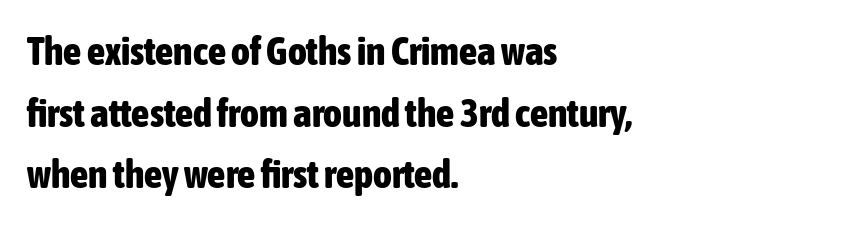
{"serif": "no", "italic": "no", "bold": "yes", "weight": "bold", "width": "condensed", "stroke_contrast": "low", "x_height": "medium", "monospaced": "no", "underline": "no", "align": "left", "line_spacing": "normal", "line_spacing_ratio": 1.54, "letter_spacing": "normal", "letter_spacing_em": 0.0, "glyph_px": 40}
